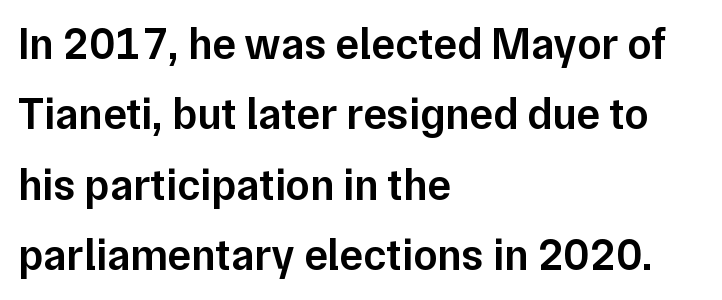
The image shows 44 px semibold sans-serif type, upright; set left-aligned, normal line spacing (1.6x), normal letter spacing, not underlined; low stroke contrast and a medium x-height.
